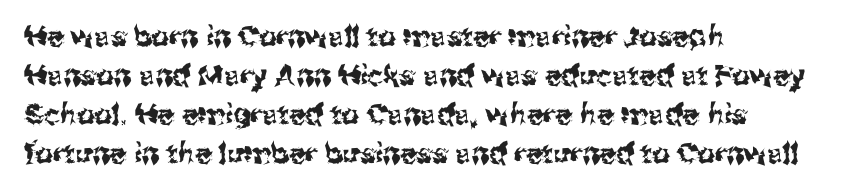
{"serif": "no", "italic": "no", "width": "normal", "stroke_contrast": "medium", "x_height": "medium", "monospaced": "no", "underline": "no", "align": "left", "line_spacing": "normal", "line_spacing_ratio": 1.39, "letter_spacing": "normal", "letter_spacing_em": 0.0, "glyph_px": 28}
